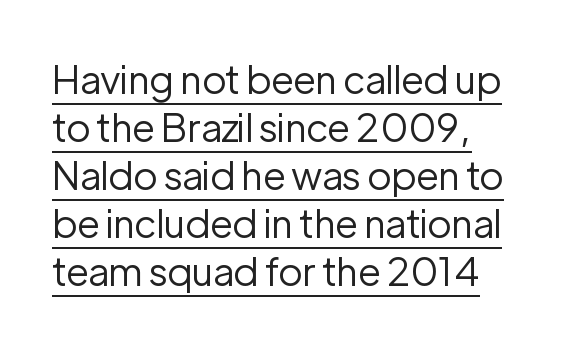
Q: Is the text bold? A: No.
Q: Is the text italic (slanted)? A: No, it is upright.
Q: Is the typeface a serif or a sans-serif typeface? A: Sans-serif.
Q: Is the text underlined? A: Yes.
Q: How is the paragraph aligned? A: Left-aligned.
Q: Is the spacing between letters normal or unusually wide? A: Normal.
Q: Width (condensed, normal, or wide)? A: Normal.
Q: Stroke contrast? A: Low.
Q: x-height? A: Medium.
Q: Monospaced? A: No.
